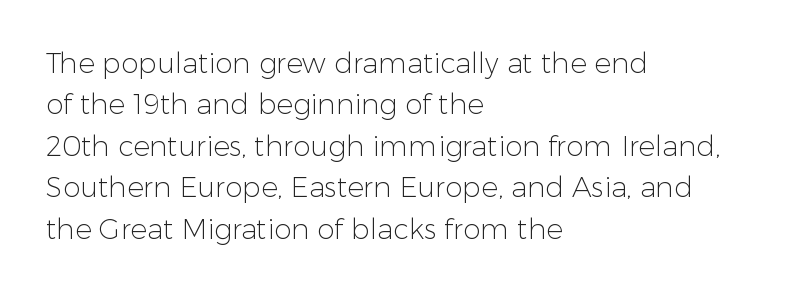
A light-to-regular cut is what we see here. To sum up the face: it is a sans, with no serifs. Looks like regular typesetting: each glyph gets only the width it needs. Unlike italic type, these characters show no tilt at all.
